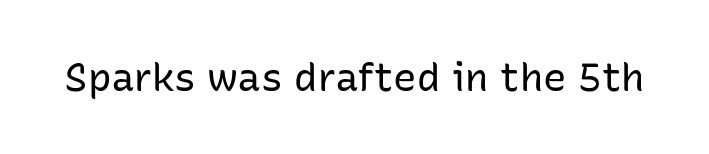
Q: Is the text bold? A: No.
Q: Is the text italic (slanted)? A: No, it is upright.
Q: Is the typeface a serif or a sans-serif typeface? A: Sans-serif.
Q: Is the text underlined? A: No.
Q: Is the spacing between letters normal or unusually wide? A: Normal.
Q: Width (condensed, normal, or wide)? A: Normal.
Q: Stroke contrast? A: Low.
Q: x-height? A: Medium.
Q: Monospaced? A: No.
